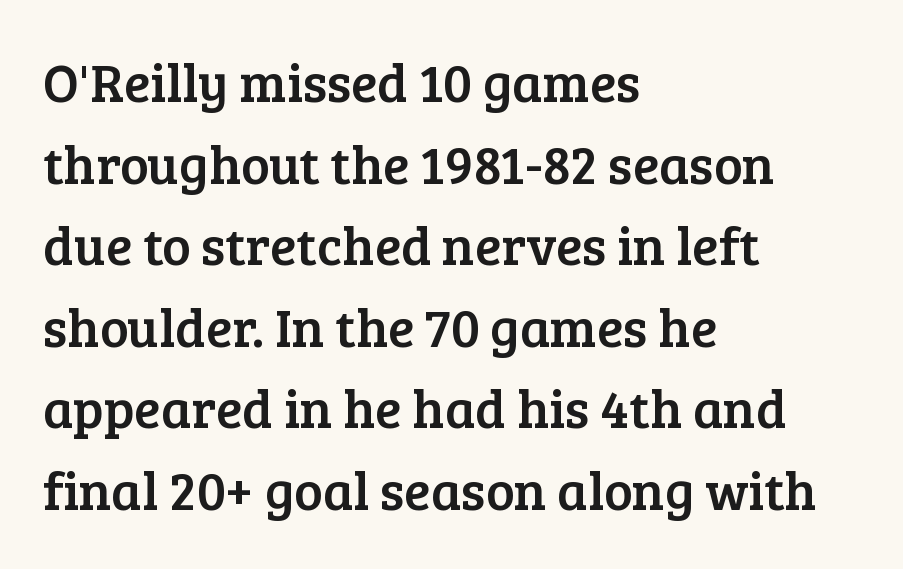
{"serif": "yes", "italic": "no", "width": "normal", "stroke_contrast": "low", "x_height": "medium", "monospaced": "no", "underline": "no", "align": "left", "line_spacing": "normal", "line_spacing_ratio": 1.51, "letter_spacing": "normal", "letter_spacing_em": 0.0, "glyph_px": 54}
